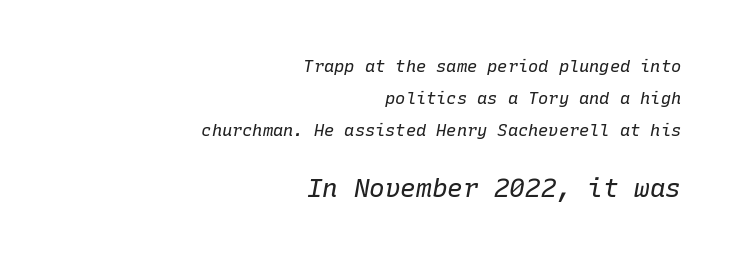
These glyphs show unthickened strokes, regular width or finer. All the whitespace from short lines collects on the left. The tracking reads as untouched default to a designer's eye. Character size in the trailing block exceeds that of the leading block. Plain, unruled lines of type. The whole block is typeset with a tilt.
